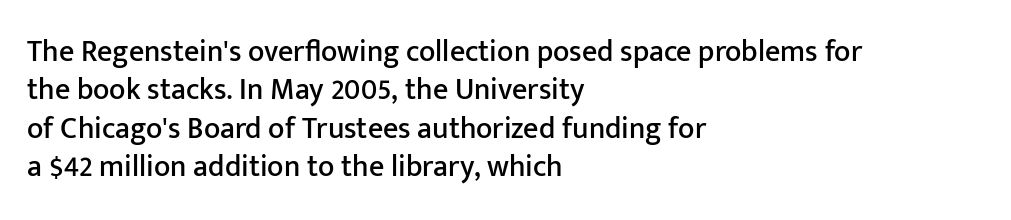
Q: Is the text italic (slanted)? A: No, it is upright.
Q: Is the typeface a serif or a sans-serif typeface? A: Sans-serif.
Q: Is the text underlined? A: No.
Q: How is the paragraph aligned? A: Left-aligned.
Q: Is the spacing between letters normal or unusually wide? A: Normal.
Q: Is the spacing between lines tight, normal or loose? A: Normal.
Q: Width (condensed, normal, or wide)? A: Normal.
Q: Stroke contrast? A: Low.
Q: x-height? A: Medium.
Q: Monospaced? A: No.
